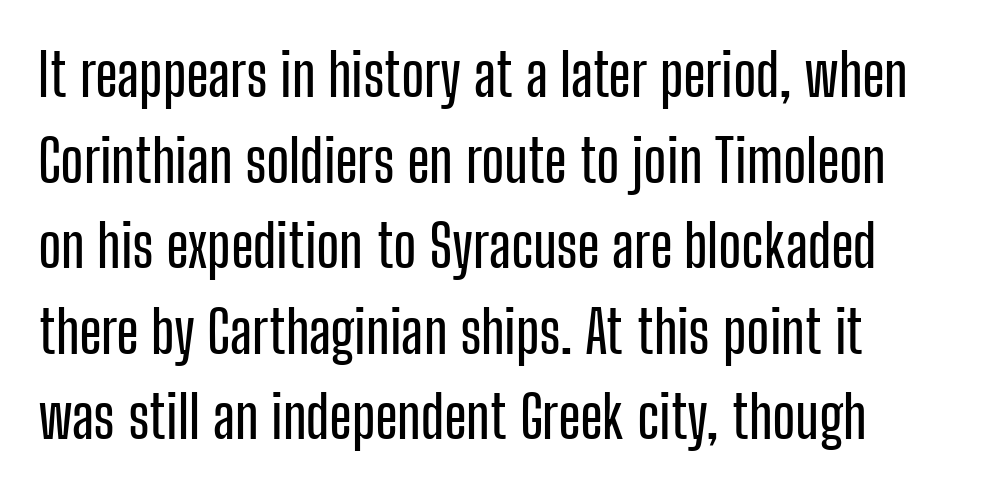
Q: Is the text italic (slanted)? A: No, it is upright.
Q: Is the typeface a serif or a sans-serif typeface? A: Sans-serif.
Q: Is the text underlined? A: No.
Q: Is the spacing between letters normal or unusually wide? A: Normal.
Q: Is the spacing between lines tight, normal or loose? A: Normal.
Q: Width (condensed, normal, or wide)? A: Condensed.
Q: Stroke contrast? A: Low.
Q: x-height? A: Medium.
Q: Monospaced? A: No.
